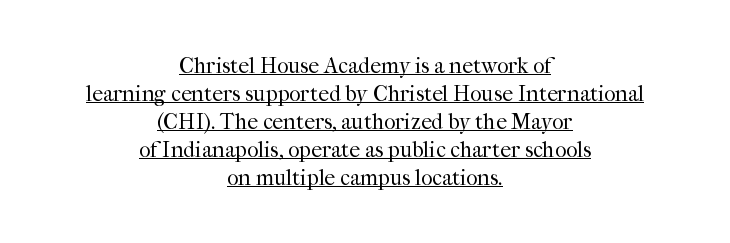
Q: Is the text bold? A: No.
Q: Is the text italic (slanted)? A: No, it is upright.
Q: Is the text underlined? A: Yes.
Q: How is the paragraph aligned? A: Centered.
Q: Is the spacing between letters normal or unusually wide? A: Normal.
Q: Is the spacing between lines tight, normal or loose? A: Normal.
